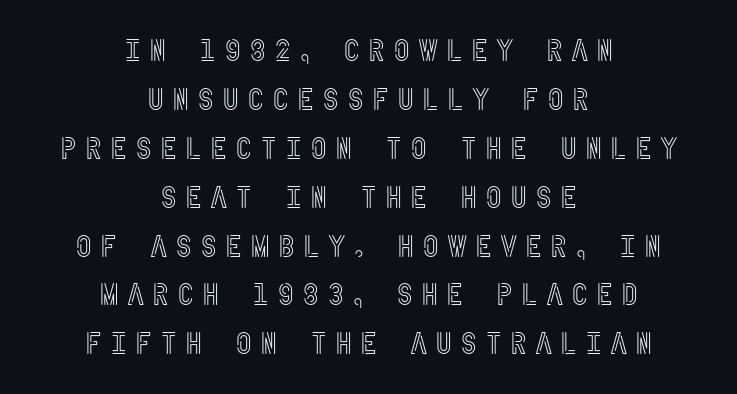
{"italic": "no", "width": "condensed", "x_height": "large", "underline": "no", "align": "center", "line_spacing": "normal", "line_spacing_ratio": 1.63, "letter_spacing": "wide", "letter_spacing_em": 0.25, "glyph_px": 30}
